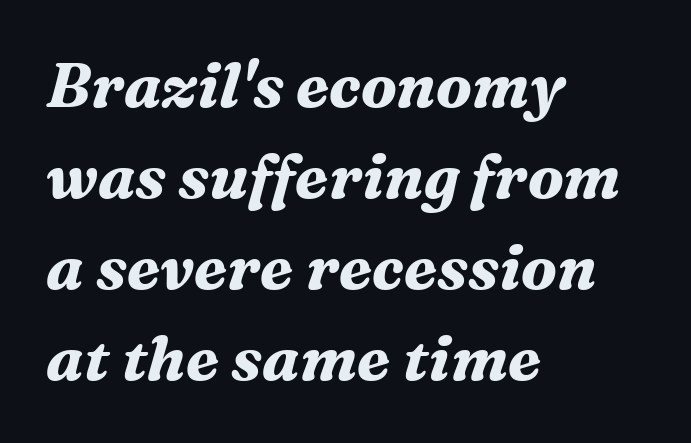
The image shows 62 px bold serif type, italic (leaning right); set left-aligned, normal line spacing (1.47x), normal letter spacing, not underlined; medium stroke contrast and a medium x-height.
